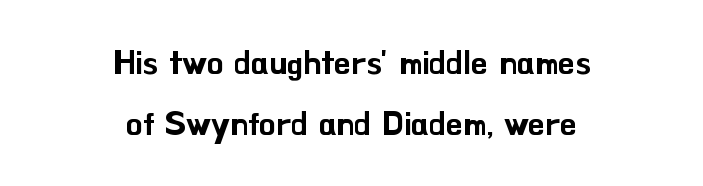
{"serif": "no", "italic": "no", "width": "normal", "stroke_contrast": "low", "x_height": "small", "monospaced": "no", "underline": "no", "align": "center", "line_spacing_ratio": 1.85, "letter_spacing": "normal", "letter_spacing_em": 0.0, "glyph_px": 33}
